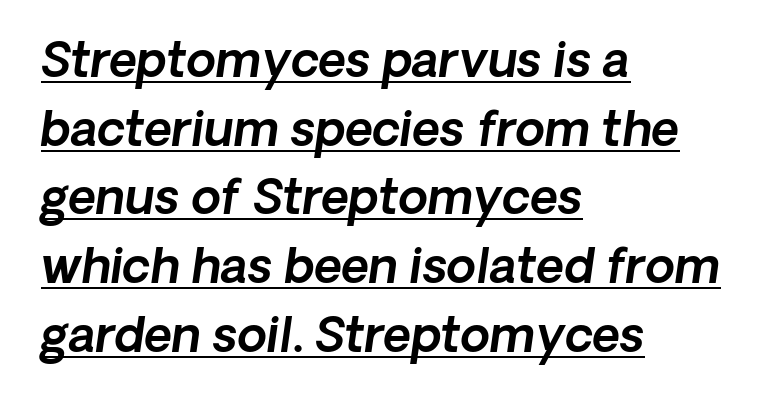
{"italic": "yes", "lean": "right", "slant_degrees": 8, "width": "normal", "x_height": "medium", "monospaced": "no", "underline": "yes", "align": "left", "line_spacing": "normal", "line_spacing_ratio": 1.43, "letter_spacing": "normal", "letter_spacing_em": 0.0, "glyph_px": 48}
